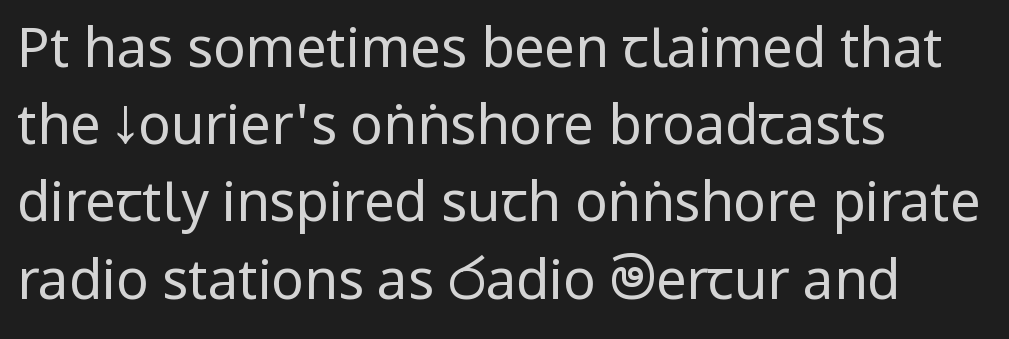
Note: no serifs on the glyphs. Honestly, the row spacing looks completely unremarkable. This sample is left-justified, so line endings fall wherever the words run out. Notice how the stems are strictly vertical — no italics here. These lines keep a tight, regular rhythm from letter to letter. The passage shown is typed in a proportional face where columns would drift.
